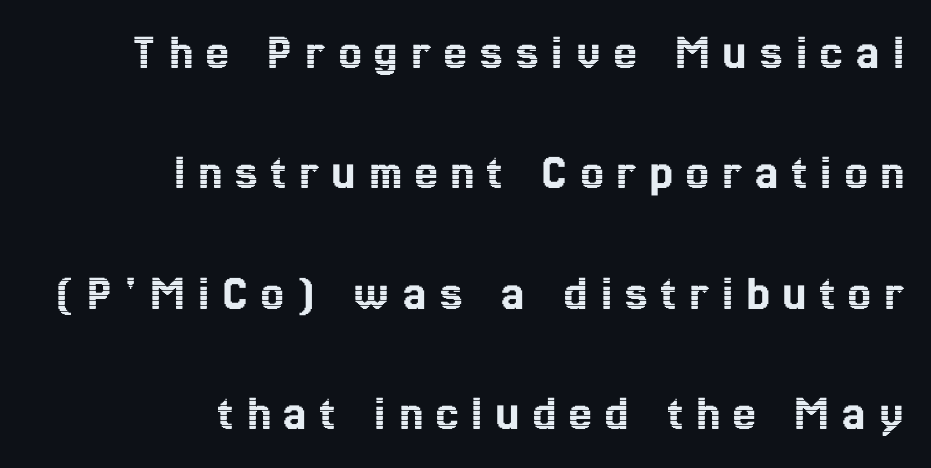
Q: Is the text italic (slanted)? A: No, it is upright.
Q: Is the text underlined? A: No.
Q: How is the paragraph aligned? A: Right-aligned.
Q: Is the spacing between letters normal or unusually wide? A: Unusually wide.
Q: Is the spacing between lines tight, normal or loose? A: Loose.
Q: Width (condensed, normal, or wide)? A: Condensed.
Q: x-height? A: Medium.
Q: Monospaced? A: No.
